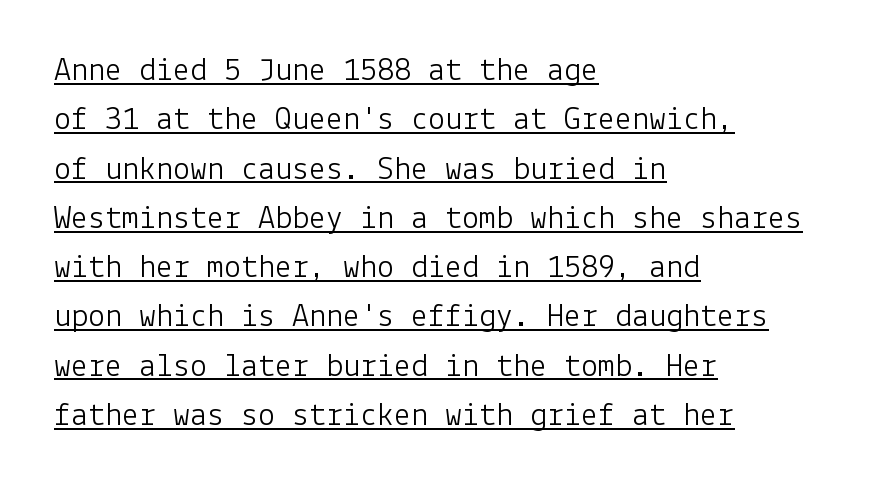
{"serif": "no", "italic": "no", "bold": "no", "weight": "light", "width": "normal", "stroke_contrast": "low", "x_height": "medium", "underline": "yes", "align": "left", "line_spacing": "normal", "line_spacing_ratio": 1.45, "letter_spacing": "normal", "letter_spacing_em": 0.0, "glyph_px": 34}
